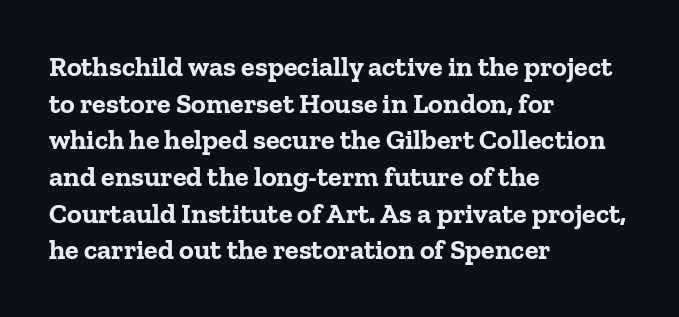
The lines in this sample share a left origin and differ only in where they stop. Caption: standard tracking, unaltered. Character widths vary here, with narrow letters taking less room than wide ones. Is the type bold? Yes — the strokes are clearly thick and heavy. A typesetter would label this face a serif. A typesetter would call this leading conventional body-copy spacing.
